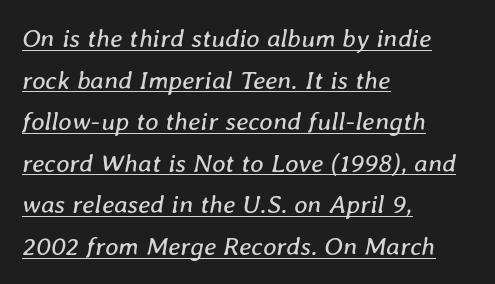
Q: Is the text bold? A: No.
Q: Is the text italic (slanted)? A: Yes, it leans right by about 8 degrees.
Q: Is the text underlined? A: Yes.
Q: How is the paragraph aligned? A: Left-aligned.
Q: Is the spacing between letters normal or unusually wide? A: Normal.
Q: Is the spacing between lines tight, normal or loose? A: Normal.
